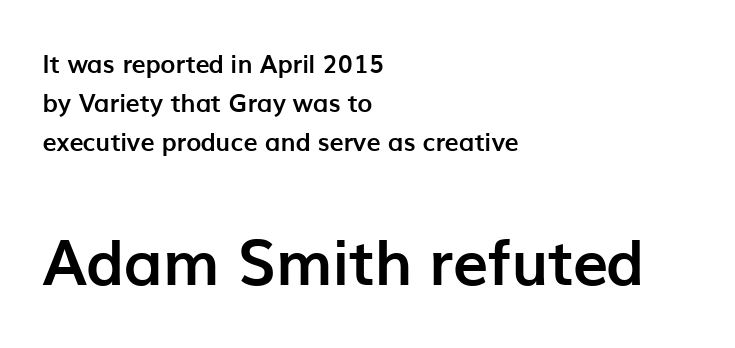
The image shows 63 px semibold sans-serif type, upright; set left-aligned, normal line spacing (1.56x), normal letter spacing, not underlined; the second (bottom) block is 2.52x larger; low stroke contrast and a medium x-height.
